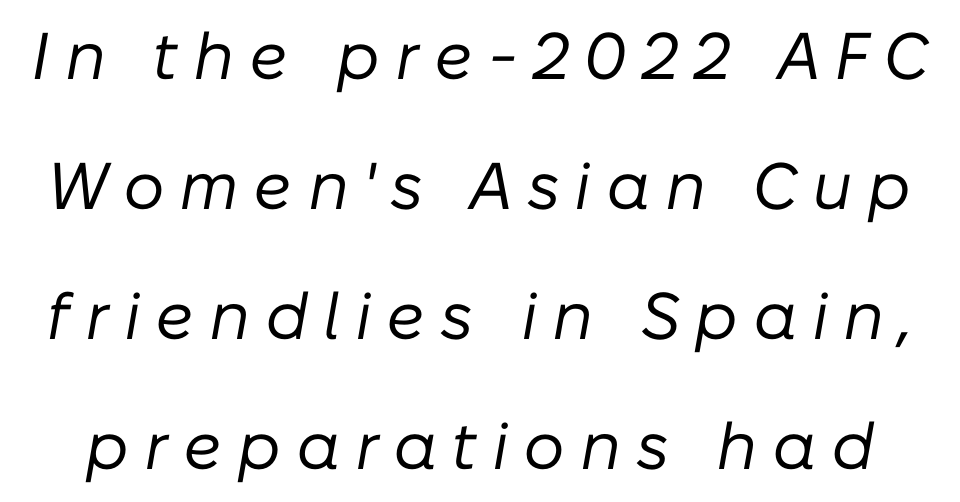
Spacing between characters has been opened up far beyond the box default. The typeface has the unassuming heft of standard copy or less. Quick note: interline space is abundant. Every character sits at an angle, as italics do. A typesetter would call this proportional, since set widths differ per character.
